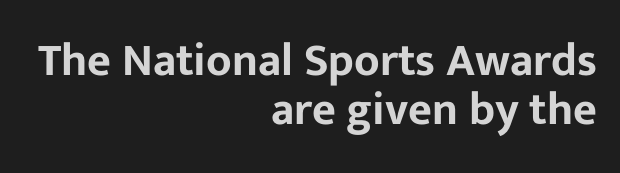
{"serif": "no", "italic": "no", "width": "normal", "stroke_contrast": "low", "x_height": "medium", "monospaced": "no", "underline": "no", "align": "right", "line_spacing": "tight", "line_spacing_ratio": 1.07, "letter_spacing": "normal", "letter_spacing_em": 0.0, "glyph_px": 46}
